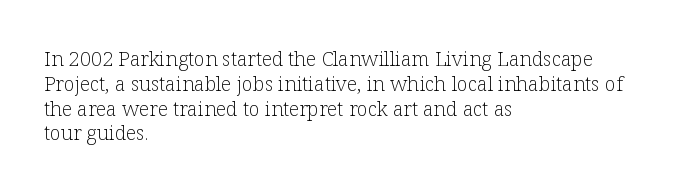
Each stroke keeps to a modest, everyday thickness or less. The type is set solid horizontally, with unmodified tracking. Italic: no, the glyphs are upright roman. In CSS terms this would be text-align: left.
